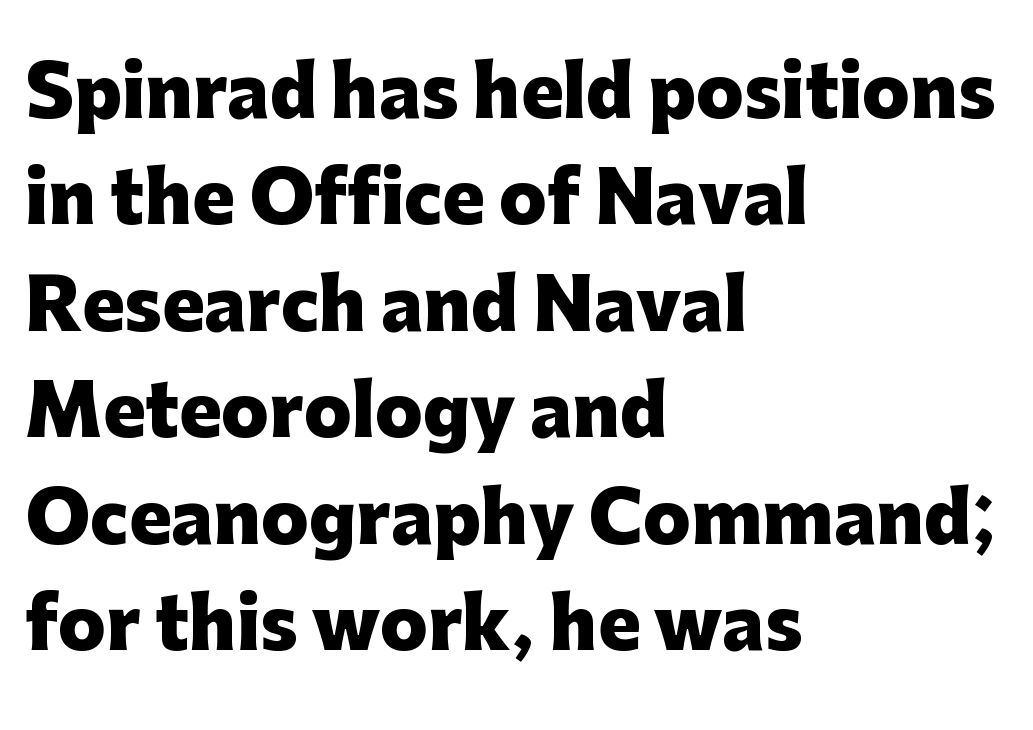
Heft: maximum for text — a bold. Each word holds together tightly as a unit, with standard inter-letter gaps. Tall strokes in this sample are plumb rather than angled. Proportional: the letters do not fall into vertical columns. The rag falls on the right side of this text block. The leading is moderate, giving the passage an even texture.
